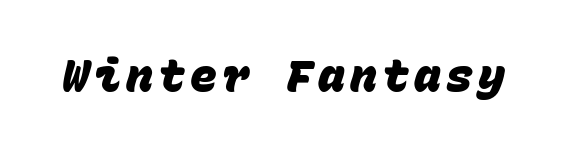
The image shows 45 px heavy sans-serif type, monospaced; set not underlined; low stroke contrast and a large x-height.
